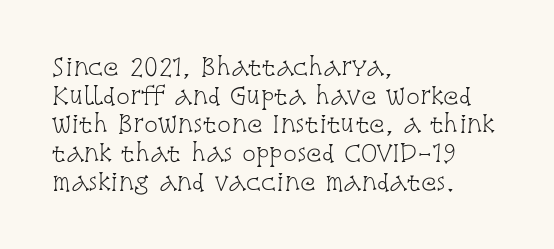
Q: Is the text bold? A: No.
Q: Is the text italic (slanted)? A: No, it is upright.
Q: Is the text underlined? A: No.
Q: How is the paragraph aligned? A: Left-aligned.
Q: Is the spacing between letters normal or unusually wide? A: Normal.
Q: Is the spacing between lines tight, normal or loose? A: Normal.
